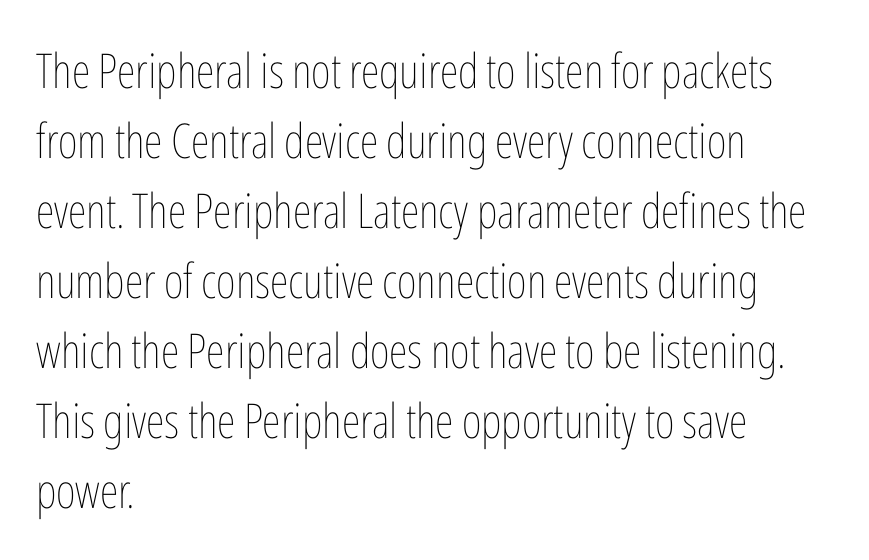
Q: Is the text bold? A: No.
Q: Is the text italic (slanted)? A: No, it is upright.
Q: Is the text underlined? A: No.
Q: How is the paragraph aligned? A: Left-aligned.
Q: Is the spacing between letters normal or unusually wide? A: Normal.
Q: Is the spacing between lines tight, normal or loose? A: Normal.
Q: Width (condensed, normal, or wide)? A: Condensed.
Q: Stroke contrast? A: Low.
Q: x-height? A: Medium.
Q: Monospaced? A: No.
